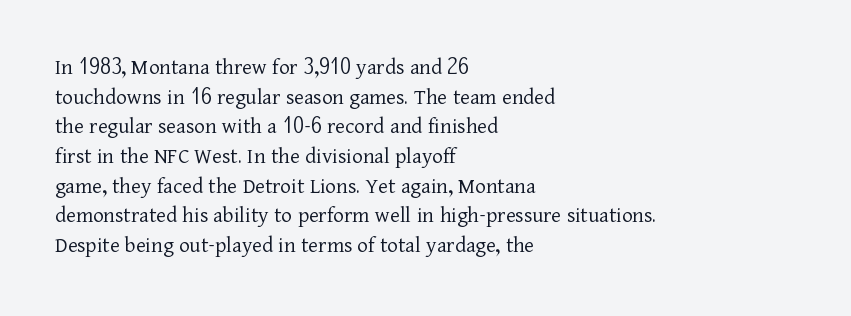
Q: Is the text bold? A: No.
Q: Is the text italic (slanted)? A: No, it is upright.
Q: Is the text underlined? A: No.
Q: How is the paragraph aligned? A: Left-aligned.
Q: Is the spacing between letters normal or unusually wide? A: Normal.
Q: Is the spacing between lines tight, normal or loose? A: Normal.
